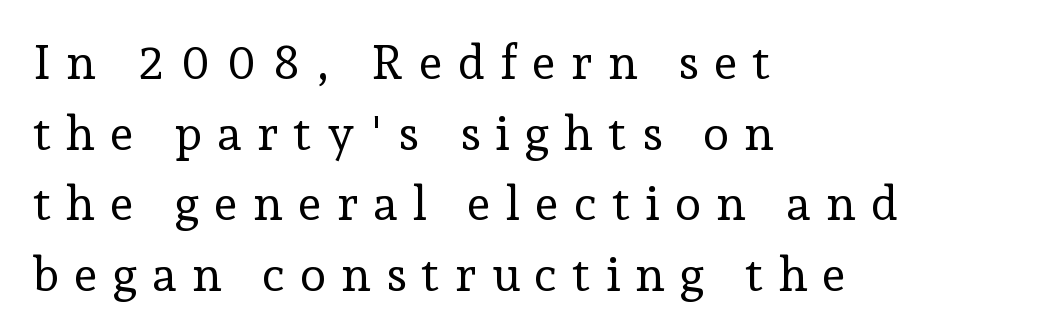
Plain, unruled lines of type. Quick note: interline space is typical. Compared with a centered layout, this one pins lines to the left instead. You could not count columns in this text — the font is proportionally spaced.
